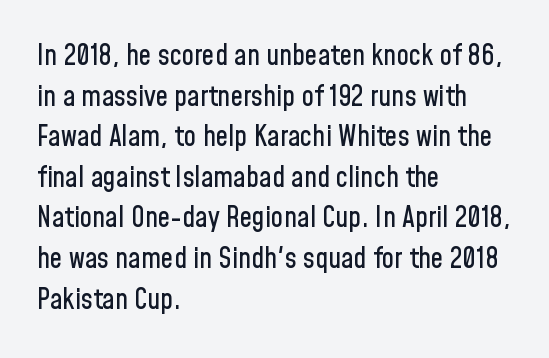
The image shows 28 px condensed sans-serif type, upright; set left-aligned, normal line spacing (1.45x), normal letter spacing, not underlined; low stroke contrast and a medium x-height.
